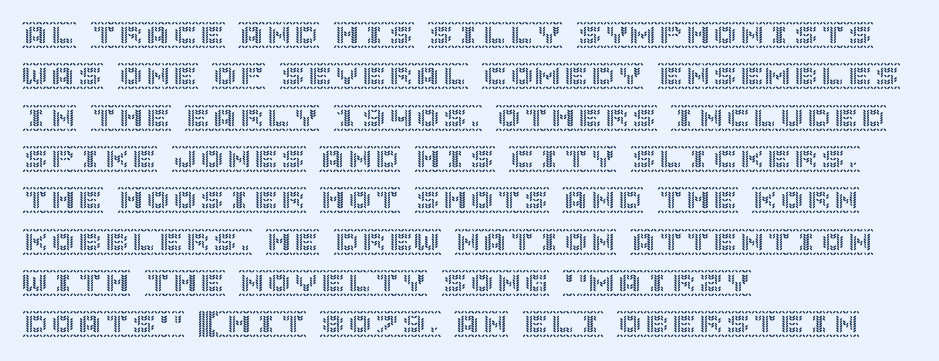
The image shows 27 px text type, upright; set left-aligned, normal line spacing (1.53x), normal letter spacing, not underlined.
